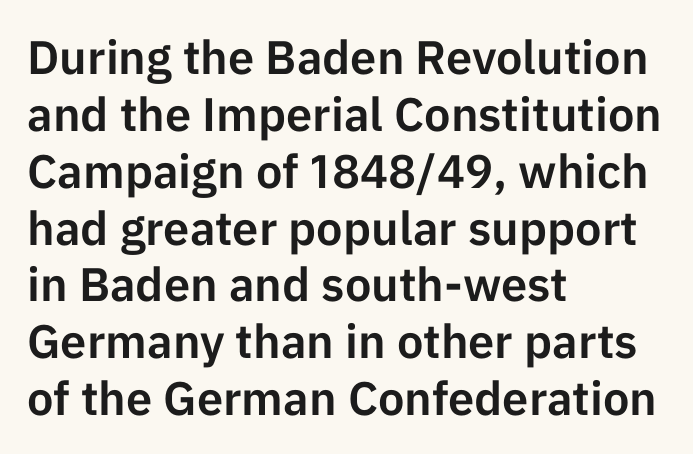
{"serif": "no", "italic": "no", "width": "normal", "stroke_contrast": "low", "x_height": "medium", "monospaced": "no", "underline": "no", "align": "left", "line_spacing_ratio": 1.21, "letter_spacing": "normal", "letter_spacing_em": 0.0, "glyph_px": 47}
